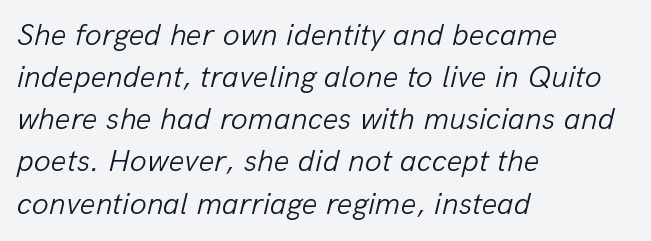
Words appear dense and cohesive because spacing is normal. Short and long lines alike share a common starting point at left. The space beneath each line is pristine and unruled. The letters look calm and open, with moderate or lighter stems. You could not count columns in this text — the font is proportionally spaced. Looking at the ascenders, they clearly lean.
